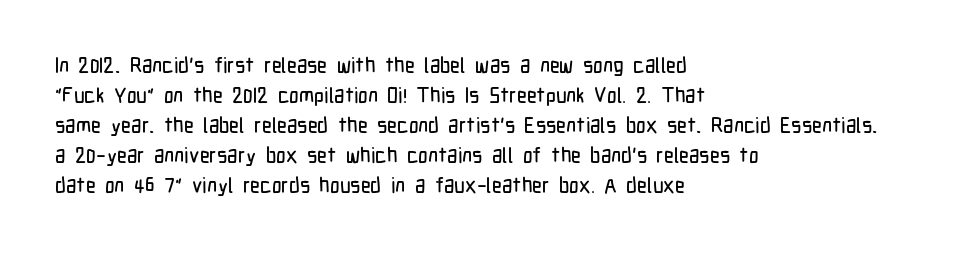
{"italic": "no", "underline": "no", "align": "left", "line_spacing": "normal", "line_spacing_ratio": 1.43, "letter_spacing": "normal", "letter_spacing_em": 0.0, "glyph_px": 21}
